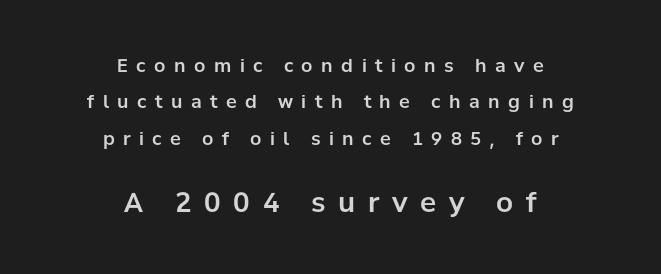
Ordinary non-slanted type is in use. The rag falls on both sides of this text block equally. Bare-footed words on every line. Interline gaps are noticeably wide in this sample. Block two is the big one; block one sits smaller above it.
